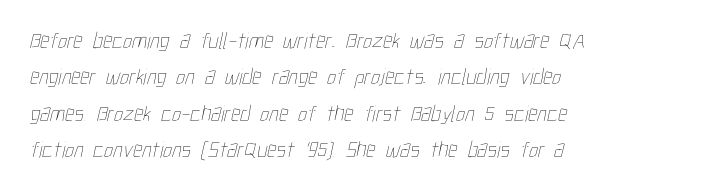
Q: Is the text bold? A: No.
Q: Is the text underlined? A: No.
Q: How is the paragraph aligned? A: Left-aligned.
Q: Is the spacing between letters normal or unusually wide? A: Normal.
Q: Is the spacing between lines tight, normal or loose? A: Normal.
